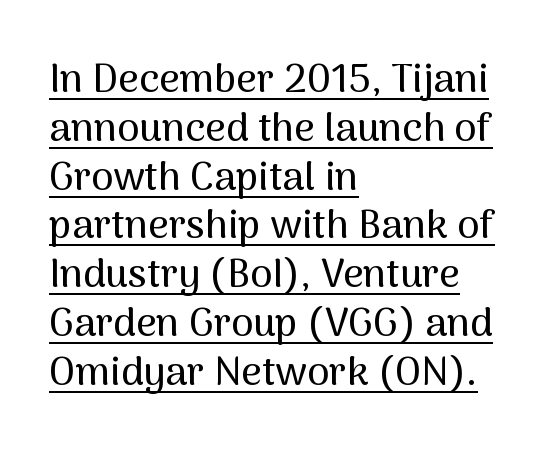
The letters carry no serifs — their stems end cleanly without finishing strokes. The line texture is even and compact thanks to regular tracking. Proportional: the letters do not fall into vertical columns. The passage shown is underscored from start to finish. The lettering stays uniformly vertical, giving the passage a roman look.
